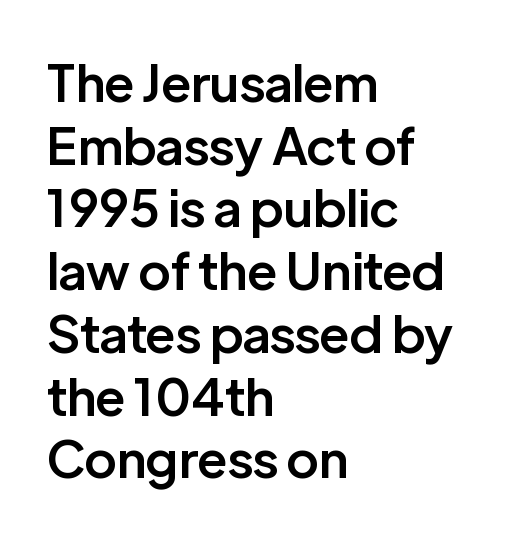
{"serif": "no", "italic": "no", "bold": "semi", "weight": "semibold", "width": "normal", "stroke_contrast": "low", "x_height": "medium", "monospaced": "no", "underline": "no", "align": "left", "line_spacing_ratio": 1.23, "letter_spacing": "normal", "letter_spacing_em": 0.0, "glyph_px": 51}
